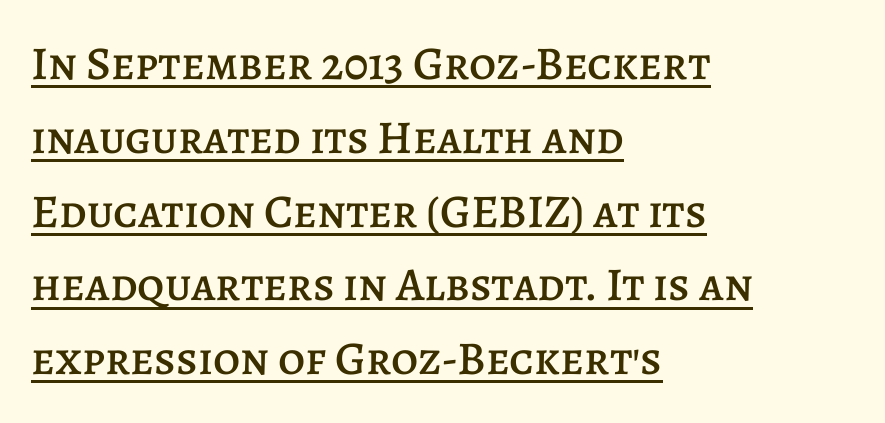
Q: Is the text italic (slanted)? A: No, it is upright.
Q: Is the text underlined? A: Yes.
Q: How is the paragraph aligned? A: Left-aligned.
Q: Is the spacing between letters normal or unusually wide? A: Normal.
Q: Is the spacing between lines tight, normal or loose? A: Normal.
Q: Width (condensed, normal, or wide)? A: Normal.
Q: Stroke contrast? A: Low.
Q: x-height? A: Large.
Q: Monospaced? A: No.
